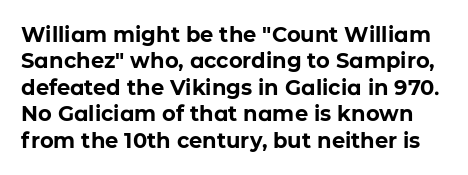
The image shows 21 px bold type, upright; set normal line spacing (1.26x), normal letter spacing, not underlined.
